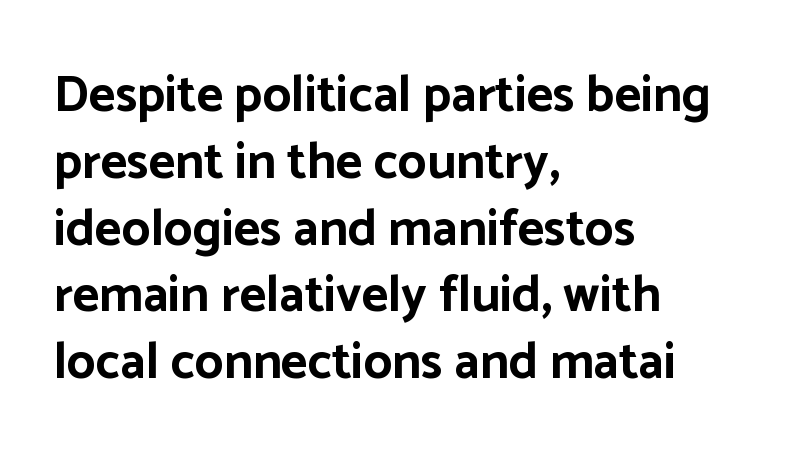
The image shows 51 px bold sans-serif type, upright; set left-aligned, normal line spacing (1.31x), normal letter spacing, not underlined; low stroke contrast and a medium x-height.
